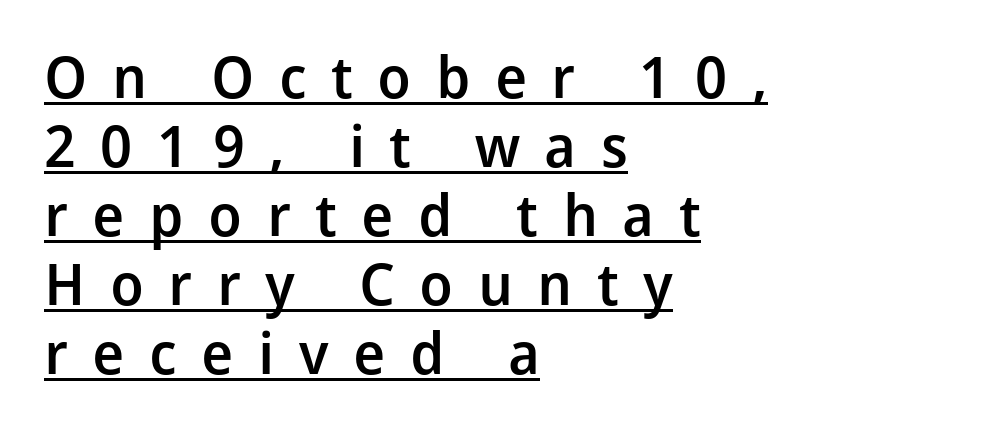
Q: Is the text bold? A: Semi-bold.
Q: Is the text italic (slanted)? A: No, it is upright.
Q: Is the typeface a serif or a sans-serif typeface? A: Sans-serif.
Q: Is the text underlined? A: Yes.
Q: How is the paragraph aligned? A: Left-aligned.
Q: Is the spacing between letters normal or unusually wide? A: Unusually wide.
Q: Width (condensed, normal, or wide)? A: Normal.
Q: Stroke contrast? A: Low.
Q: x-height? A: Medium.
Q: Monospaced? A: No.
